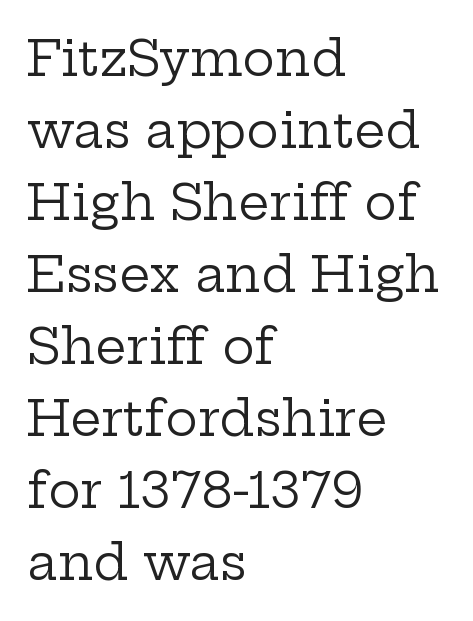
The image shows 49 px regular-weight, wide serif type, upright; set left-aligned, normal line spacing (1.47x), normal letter spacing, not underlined; low stroke contrast and a medium x-height.
